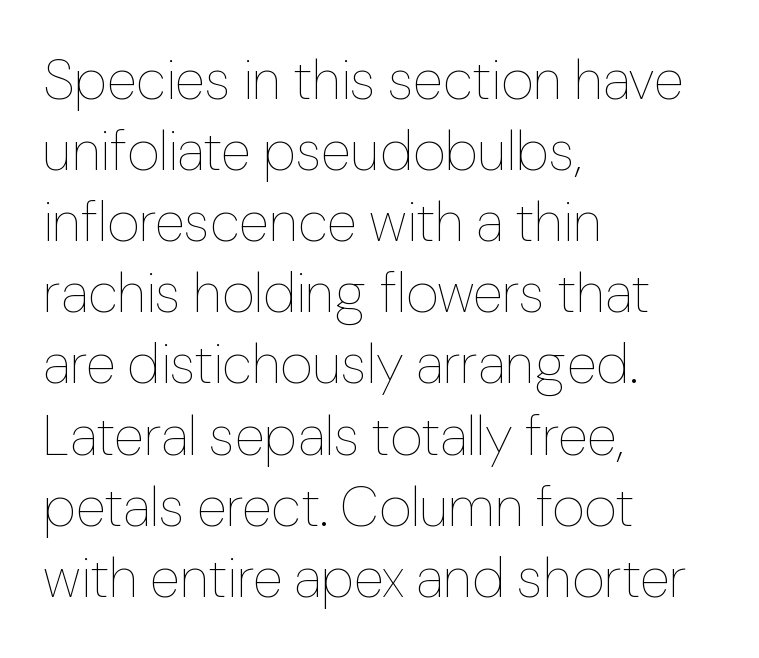
Varying glyph widths throughout — classic text-font behaviour. Nothing heavy about these letters — not bold at all. Letters rest on an invisible, unmarked baseline. The type sits square on the baseline with zero lean. Line starts are locked; line ends wander.
